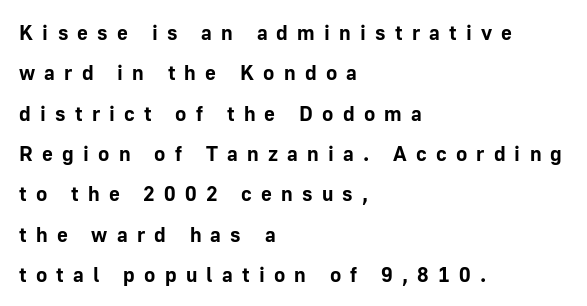
Q: Is the text bold? A: Yes.
Q: Is the text italic (slanted)? A: No, it is upright.
Q: Is the text underlined? A: No.
Q: How is the paragraph aligned? A: Left-aligned.
Q: Is the spacing between letters normal or unusually wide? A: Unusually wide.
Q: Is the spacing between lines tight, normal or loose? A: Loose.
